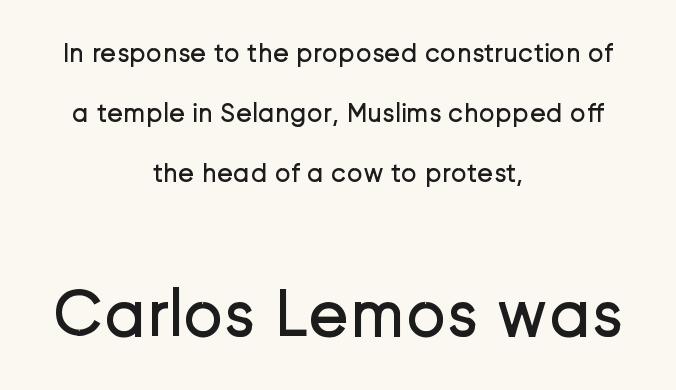
Honestly, the letter spacing is just normal — you wouldn't notice it. Short and long lines alike share a common midpoint. Stroke mass is kept to a normal reading level or below. Is there any slant? The stems are plumb.
